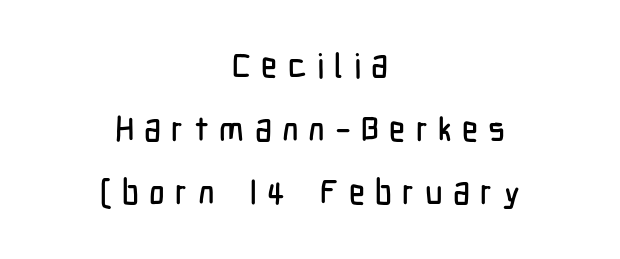
{"serif": "no", "italic": "no", "width": "condensed", "stroke_contrast": "low", "x_height": "medium", "monospaced": "no", "underline": "no", "align": "center", "line_spacing_ratio": 1.87, "letter_spacing": "wide", "letter_spacing_em": 0.3, "glyph_px": 34}
